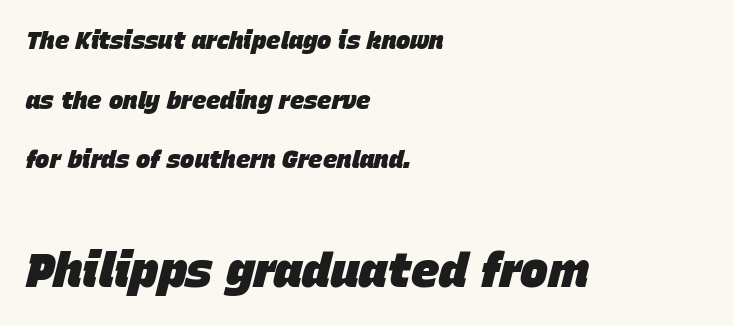
Small over large — that's the arrangement of the two blocks here. What's the leading like? Stretched, with rows far apart. Would a proofreader flag this as italicized? Yes. No extra tracking has been applied to these lines.
